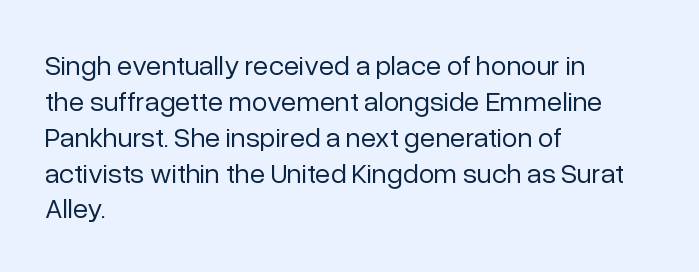
Looks like regular typesetting: each glyph gets only the width it needs. Compared with a typical body face, this is equally light or lighter still. Regarding leading, the lines here are spaced in the standard way. Short and long lines alike share a common starting point at left. Regarding serifs, this sample does without them.
